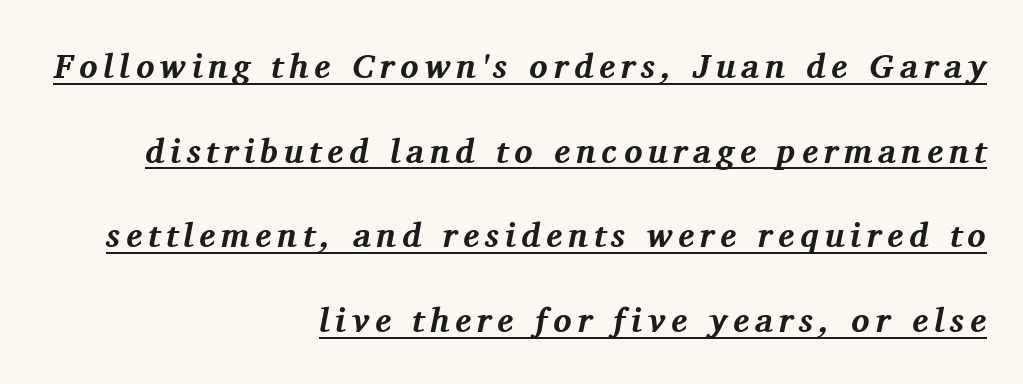
Each line of the rendering has a horizontal stroke beneath the glyphs. The specimen reads as italic at a glance. This sample has the flowing, uneven cadence of proportional lettering. Serif or sans? Serif — the stroke terminals have little feet.
